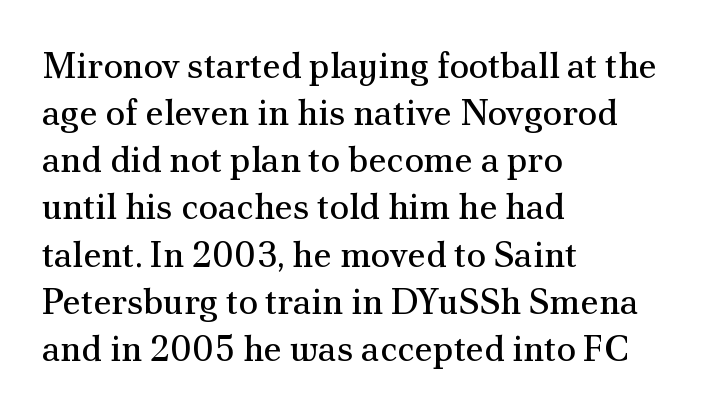
The image shows 36 px regular-weight serif type, upright; set left-aligned, normal line spacing (1.31x), normal letter spacing, not underlined; medium stroke contrast and a small x-height.
